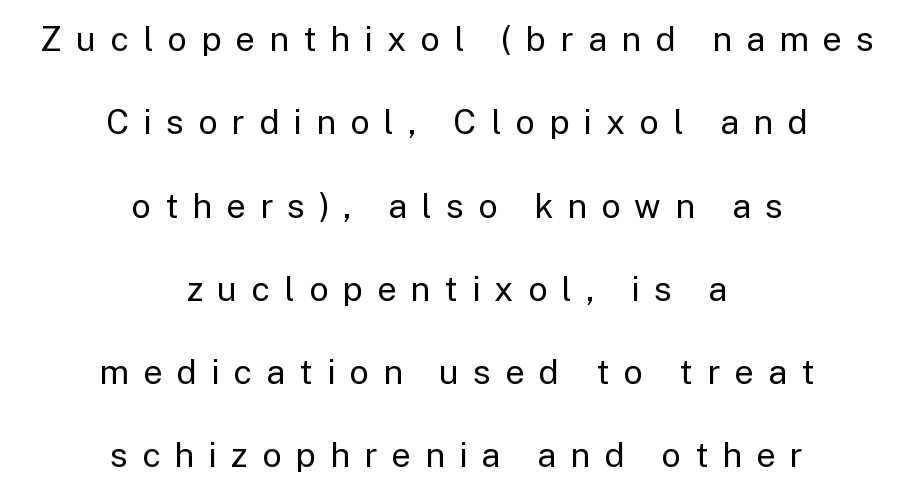
The image shows 34 px regular-weight sans-serif type, upright; set centered, loose line spacing (2.45x), unusually wide letter spacing (+0.42 em), not underlined; low stroke contrast and a medium x-height.
